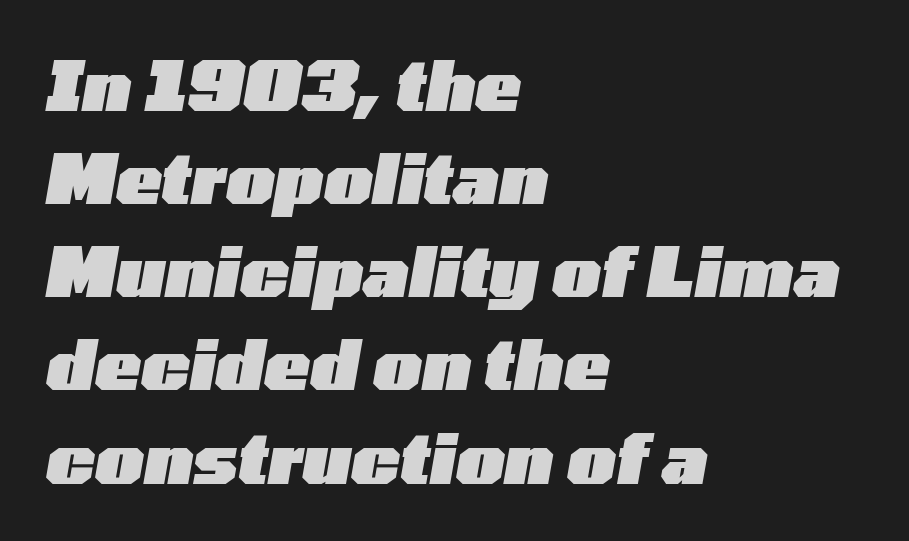
{"italic": "yes", "lean": "right", "slant_degrees": 10, "bold": "yes", "weight": "heavy", "width": "wide", "stroke_contrast": "low", "x_height": "medium", "monospaced": "no", "underline": "no", "align": "left", "line_spacing": "normal", "line_spacing_ratio": 1.37, "letter_spacing": "normal", "letter_spacing_em": 0.0, "glyph_px": 68}
